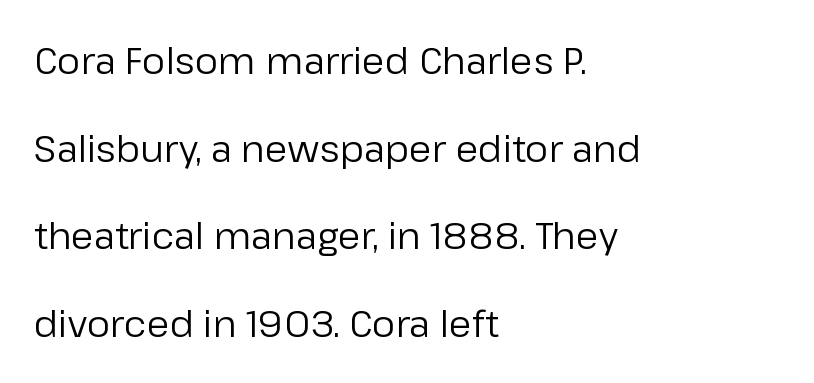
The image shows 37 px regular-weight sans-serif type, upright; set left-aligned, loose line spacing (2.37x), normal letter spacing, not underlined; low stroke contrast and a medium x-height.
